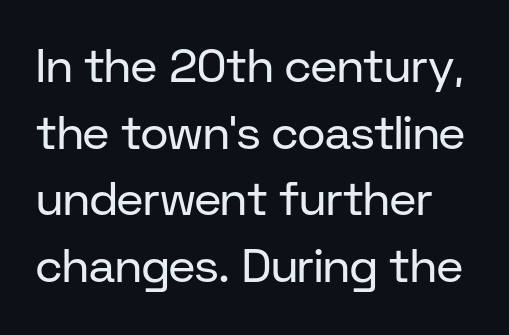
Horizontal bands of white between lines are of average thickness. No heavy texture on the line: the type isn't bold. This sample uses an upright cut, with every glyph sitting square on the baseline. Tracking value appears to be zero — textbook default spacing. Stroke terminals: plain, sans-serif. Only glyphs here, with clear space below each row.
